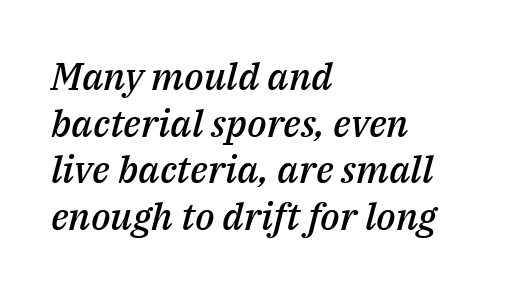
The image shows 38 px semibold type, italic (leaning right); set left-aligned, line spacing 1.23x, normal letter spacing, not underlined; medium stroke contrast and a medium x-height.
